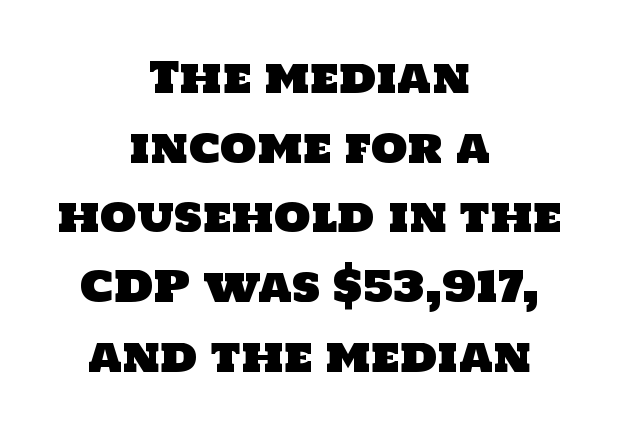
Q: Is the typeface a serif or a sans-serif typeface? A: Sans-serif.
Q: Is the text underlined? A: No.
Q: How is the paragraph aligned? A: Centered.
Q: Is the spacing between letters normal or unusually wide? A: Normal.
Q: Is the spacing between lines tight, normal or loose? A: Normal.
Q: Width (condensed, normal, or wide)? A: Normal.
Q: Stroke contrast? A: Low.
Q: x-height? A: Large.
Q: Monospaced? A: No.
